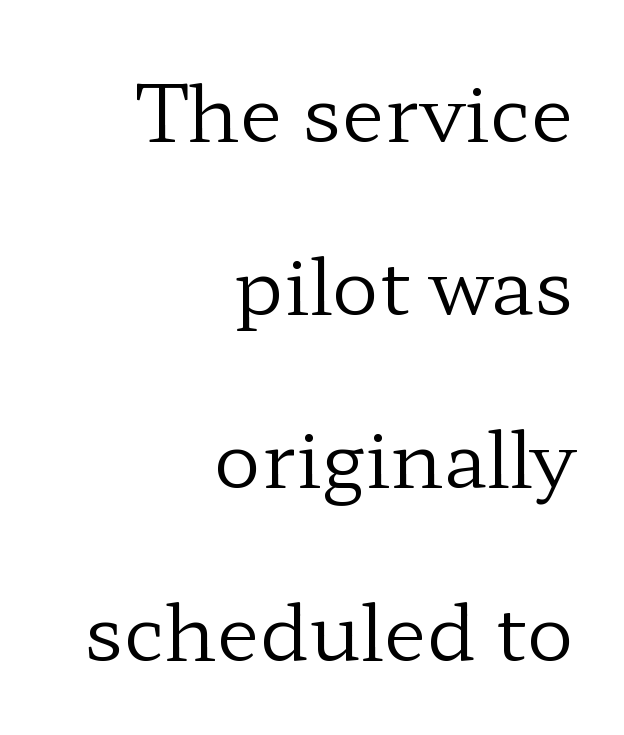
Q: Is the text bold? A: No.
Q: Is the text italic (slanted)? A: No, it is upright.
Q: Is the typeface a serif or a sans-serif typeface? A: Serif.
Q: Is the text underlined? A: No.
Q: How is the paragraph aligned? A: Right-aligned.
Q: Is the spacing between letters normal or unusually wide? A: Normal.
Q: Is the spacing between lines tight, normal or loose? A: Loose.
Q: Width (condensed, normal, or wide)? A: Wide.
Q: Stroke contrast? A: Low.
Q: x-height? A: Medium.
Q: Monospaced? A: No.
